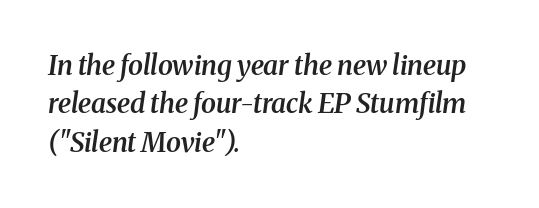
Q: Is the text bold? A: Semi-bold.
Q: Is the text italic (slanted)? A: Yes, it leans right by about 8 degrees.
Q: Is the text underlined? A: No.
Q: How is the paragraph aligned? A: Left-aligned.
Q: Is the spacing between letters normal or unusually wide? A: Normal.
Q: Is the spacing between lines tight, normal or loose? A: Normal.
